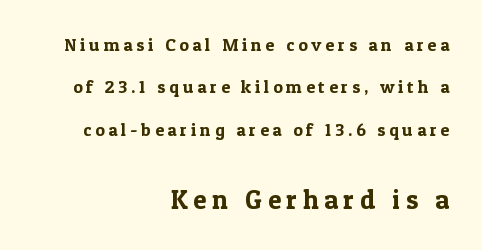
The image shows 27 px text type, upright; set right-aligned, loose line spacing (2.36x), unusually wide letter spacing (+0.21 em), not underlined; the second (bottom) block is 1.5x larger.
